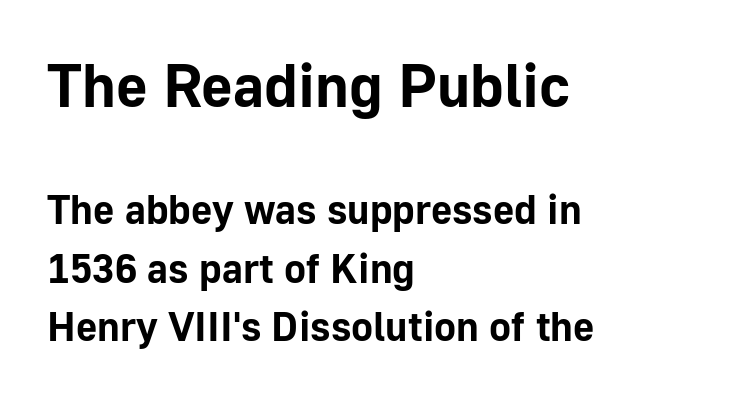
The image shows 61 px bold sans-serif type, upright; set left-aligned, normal line spacing (1.43x), normal letter spacing, not underlined; the first (top) block is 1.49x larger; low stroke contrast and a medium x-height.
